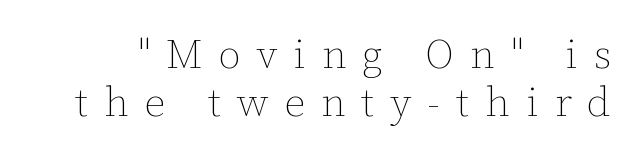
The image shows 41 px thin type, upright; set line spacing 1.17x, unusually wide letter spacing (+0.39 em), not underlined; low stroke contrast and a medium x-height.
